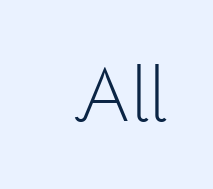
The image shows 78 px light sans-serif type, upright; set normal letter spacing, not underlined; low stroke contrast and a medium x-height.
